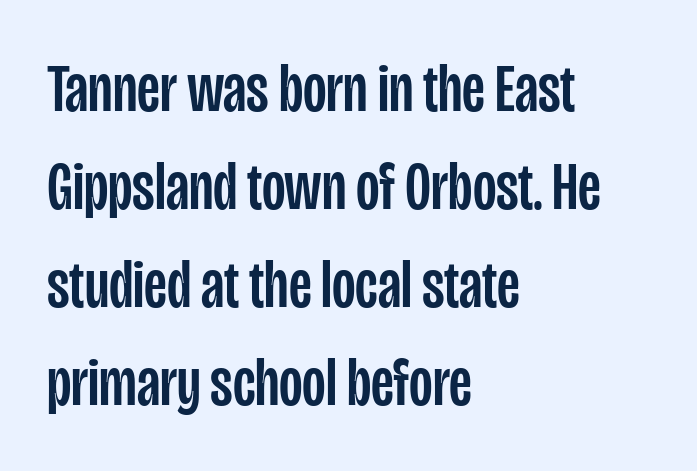
Short note: letters normally spaced. Left-aligned paragraph, ragged on the right. The type family on display is of the sans-serif kind. The specimen reads as upright at a glance. Varying glyph widths throughout — classic text-font behaviour.
